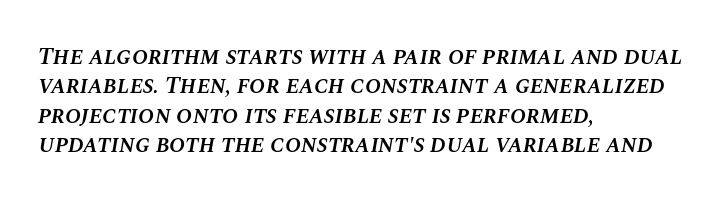
{"italic": "yes", "lean": "right", "slant_degrees": 10, "bold": "semi", "underline": "no", "align": "left", "line_spacing_ratio": 1.22, "letter_spacing": "normal", "letter_spacing_em": 0.0, "glyph_px": 24}
